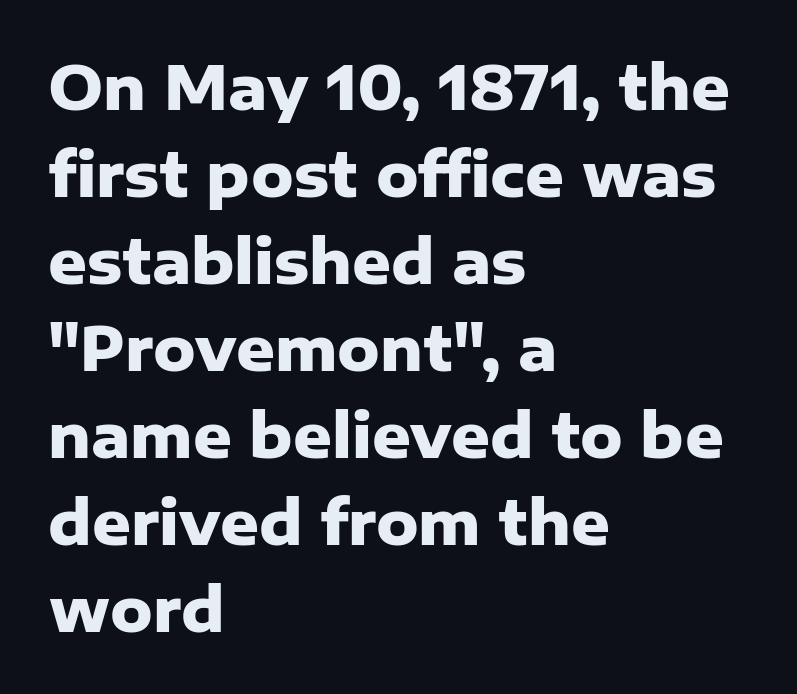
Q: Is the text bold? A: Yes.
Q: Is the text italic (slanted)? A: No, it is upright.
Q: Is the typeface a serif or a sans-serif typeface? A: Sans-serif.
Q: Is the text underlined? A: No.
Q: How is the paragraph aligned? A: Left-aligned.
Q: Is the spacing between letters normal or unusually wide? A: Normal.
Q: Is the spacing between lines tight, normal or loose? A: Normal.
Q: Width (condensed, normal, or wide)? A: Normal.
Q: Stroke contrast? A: Low.
Q: x-height? A: Medium.
Q: Monospaced? A: No.
